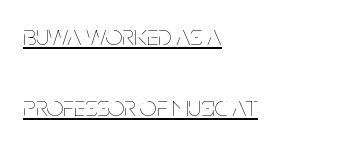
Q: Is the text bold? A: No.
Q: Is the text italic (slanted)? A: No, it is upright.
Q: Is the text underlined? A: Yes.
Q: How is the paragraph aligned? A: Left-aligned.
Q: Is the spacing between letters normal or unusually wide? A: Normal.
Q: Is the spacing between lines tight, normal or loose? A: Loose.
Q: Width (condensed, normal, or wide)? A: Condensed.
Q: Stroke contrast? A: Low.
Q: x-height? A: Large.
Q: Monospaced? A: No.
